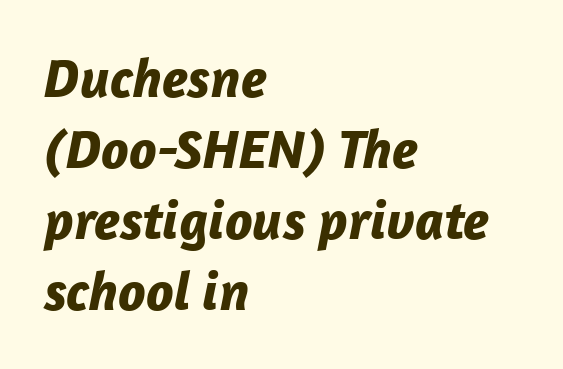
The text block is weighted toward the left margin, trailing off unevenly rightward. Characters follow at the spacing the type designer built in. The letters advance in unequal steps, a hallmark of proportional type. The space beneath each line is pristine and unruled.
